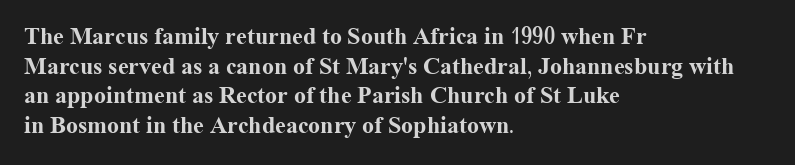
Nobody drew a line under any word here. The lettering stays uniformly vertical, giving the passage a roman look. Each word holds together tightly as a unit, with standard inter-letter gaps. A student would call this left alignment; a typographer would say flush left, rag right. Typographic density is high because the face is bold.
